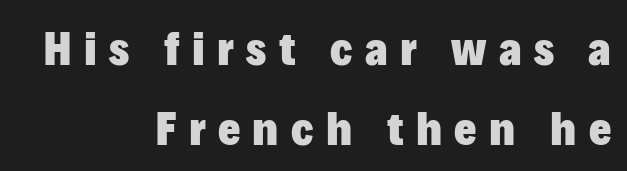
Q: Is the text bold? A: Yes.
Q: Is the text italic (slanted)? A: No, it is upright.
Q: Is the typeface a serif or a sans-serif typeface? A: Sans-serif.
Q: Is the text underlined? A: No.
Q: How is the paragraph aligned? A: Right-aligned.
Q: Is the spacing between letters normal or unusually wide? A: Unusually wide.
Q: Is the spacing between lines tight, normal or loose? A: Normal.
Q: Width (condensed, normal, or wide)? A: Normal.
Q: Stroke contrast? A: Low.
Q: x-height? A: Medium.
Q: Monospaced? A: No.
